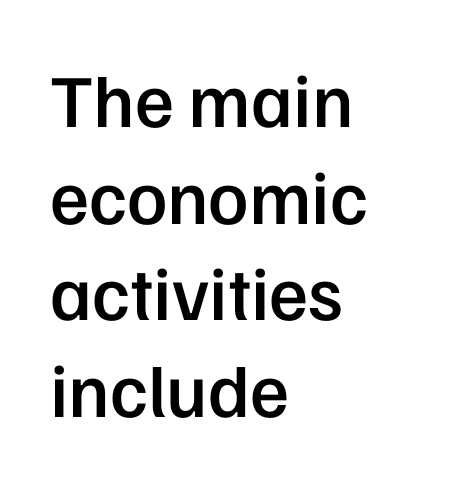
Q: Is the text bold? A: Semi-bold.
Q: Is the text italic (slanted)? A: No, it is upright.
Q: Is the typeface a serif or a sans-serif typeface? A: Sans-serif.
Q: Is the text underlined? A: No.
Q: How is the paragraph aligned? A: Left-aligned.
Q: Is the spacing between letters normal or unusually wide? A: Normal.
Q: Is the spacing between lines tight, normal or loose? A: Normal.
Q: Width (condensed, normal, or wide)? A: Normal.
Q: Stroke contrast? A: Low.
Q: x-height? A: Medium.
Q: Monospaced? A: No.
